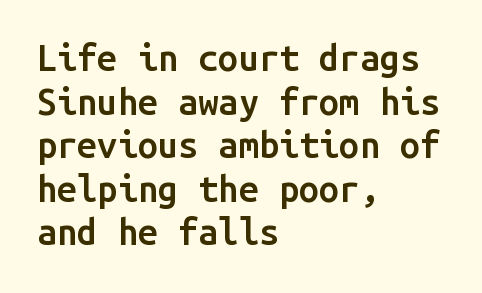
{"serif": "no", "italic": "no", "bold": "semi", "weight": "semibold", "width": "normal", "stroke_contrast": "low", "x_height": "medium", "monospaced": "yes", "underline": "no", "align": "left", "line_spacing_ratio": 1.21, "letter_spacing": "normal", "letter_spacing_em": 0.0, "glyph_px": 36}
